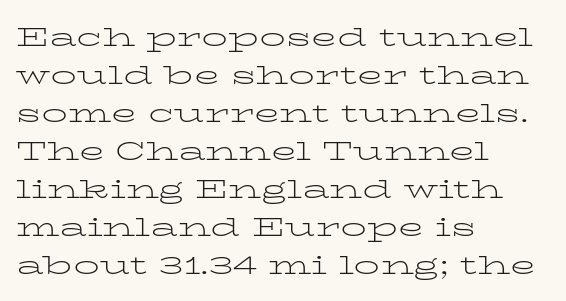
{"italic": "no", "bold": "no", "underline": "no", "align": "left", "line_spacing": "normal", "line_spacing_ratio": 1.46, "letter_spacing": "normal", "letter_spacing_em": 0.0, "glyph_px": 26}
